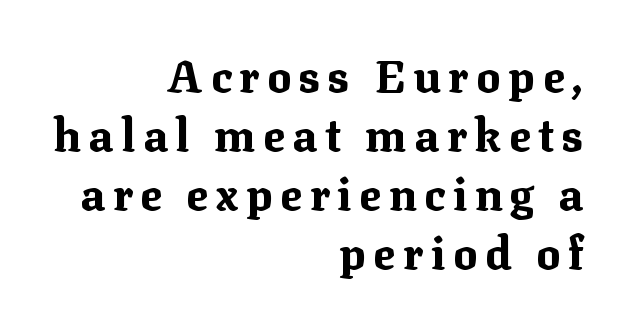
Regarding serifs, this sample has them. The setting favours the right margin, as signatures and pull-quotes sometimes do. The characters look thick and weighty, a clear bold. Looks like regular typesetting: each glyph gets only the width it needs. It's the straight-up-and-down kind of type.
